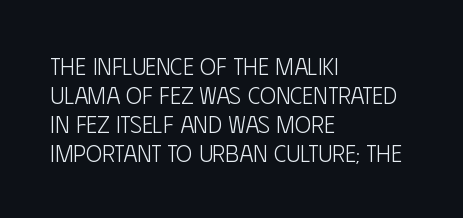
The image shows 24 px text type, upright; set left-aligned, line spacing 1.21x, normal letter spacing, not underlined.
